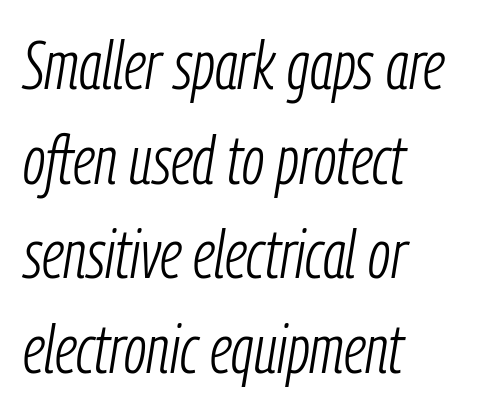
Q: Is the text bold? A: No.
Q: Is the text italic (slanted)? A: Yes, it leans right by about 9 degrees.
Q: Is the text underlined? A: No.
Q: How is the paragraph aligned? A: Left-aligned.
Q: Is the spacing between letters normal or unusually wide? A: Normal.
Q: Is the spacing between lines tight, normal or loose? A: Normal.
Q: Width (condensed, normal, or wide)? A: Condensed.
Q: Stroke contrast? A: Low.
Q: x-height? A: Medium.
Q: Monospaced? A: No.
